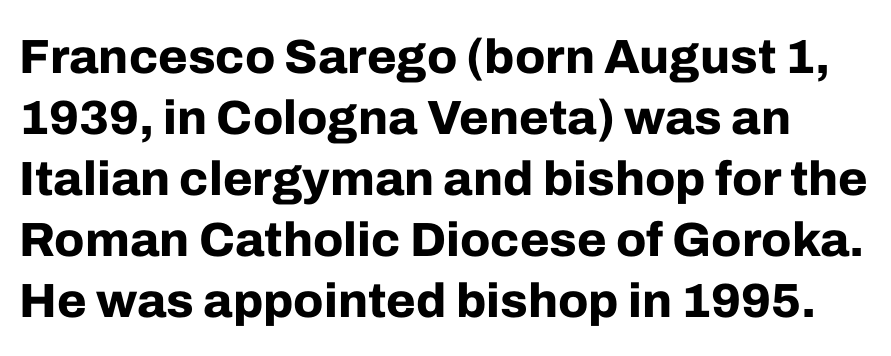
The image shows 48 px bold sans-serif type, upright; set normal line spacing (1.27x), normal letter spacing, not underlined; low stroke contrast and a medium x-height.
